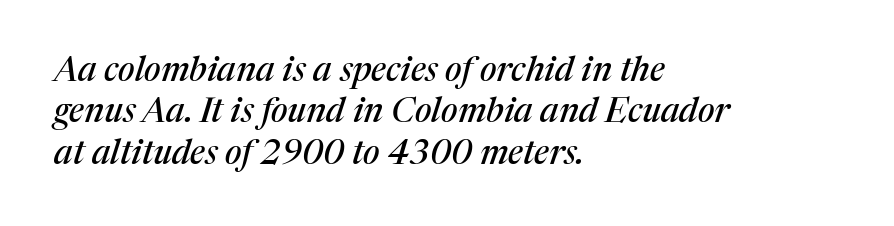
{"serif": "yes", "italic": "yes", "lean": "right", "slant_degrees": 17, "width": "normal", "stroke_contrast": "medium", "x_height": "medium", "monospaced": "no", "underline": "no", "align": "left", "line_spacing_ratio": 1.22, "letter_spacing": "normal", "letter_spacing_em": 0.0, "glyph_px": 34}
